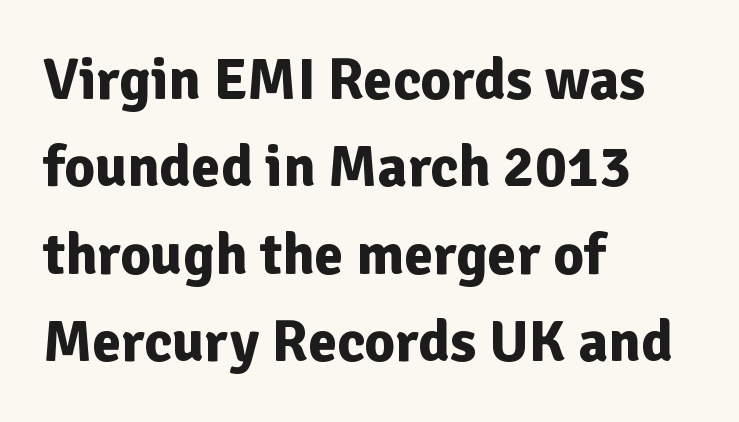
The image shows 59 px bold sans-serif type, upright; set left-aligned, normal line spacing (1.48x), normal letter spacing, not underlined; low stroke contrast and a medium x-height.
